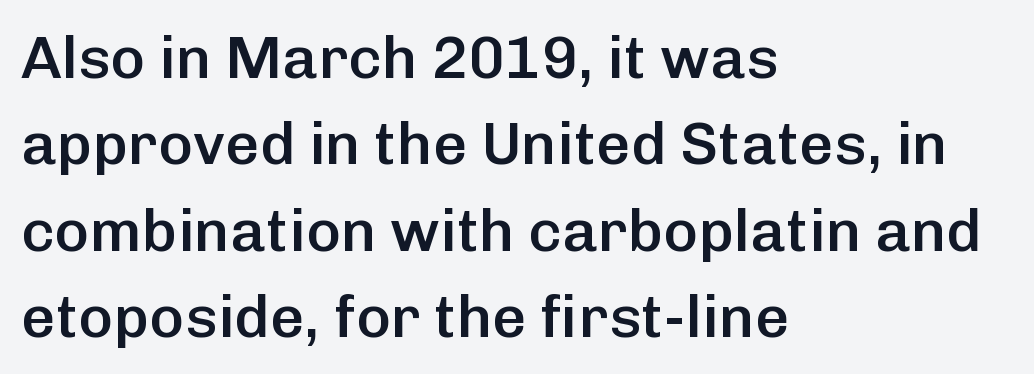
{"serif": "no", "italic": "no", "bold": "semi", "weight": "semibold", "width": "normal", "stroke_contrast": "low", "x_height": "medium", "monospaced": "no", "underline": "no", "align": "left", "line_spacing": "normal", "line_spacing_ratio": 1.44, "letter_spacing": "normal", "letter_spacing_em": 0.0, "glyph_px": 60}
